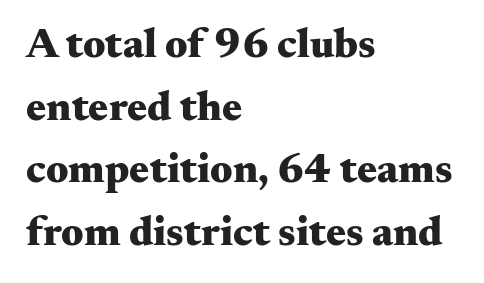
The image shows 42 px heavy, wide serif type, upright; set left-aligned, normal line spacing (1.49x), normal letter spacing, not underlined; medium stroke contrast and a small x-height.
